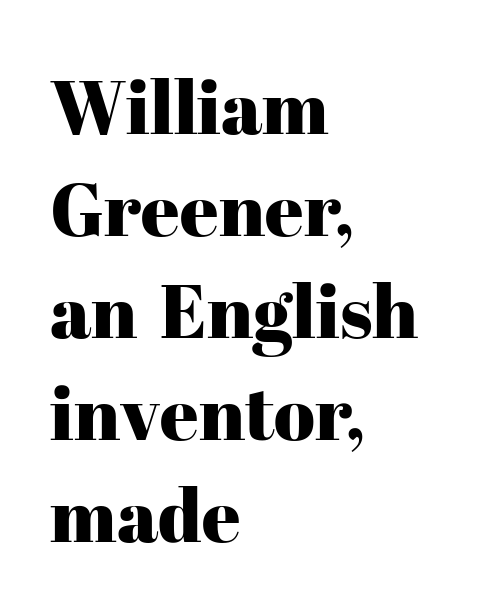
Layout note: lines flush left. Words appear dense and cohesive because spacing is normal. Regular leading. Proportional: the letters do not fall into vertical columns. Typographically, this falls in the serif category.
